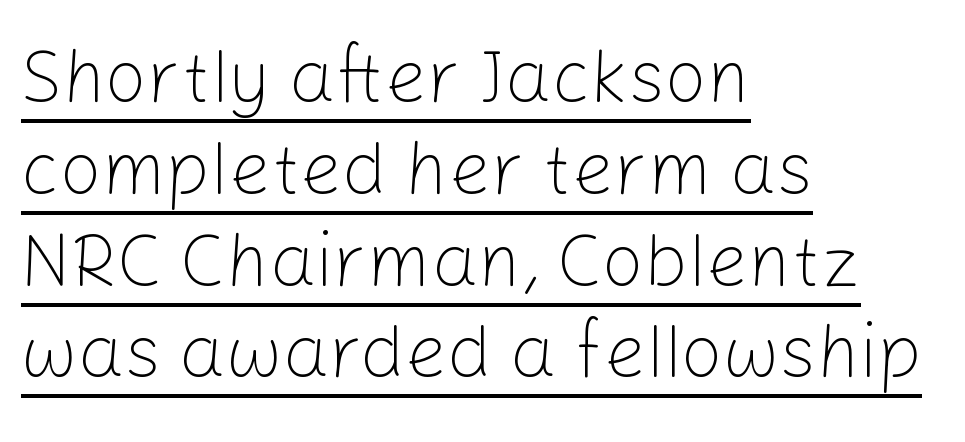
The weight would be labelled regular, book, light, or lighter still. These lines are rendered in a variable-pitch font. A sans-serif font was chosen for this passage. If you drew a line through each stem, it would be perfectly vertical. The gaps between neighbouring characters are ordinary and unremarkable.
